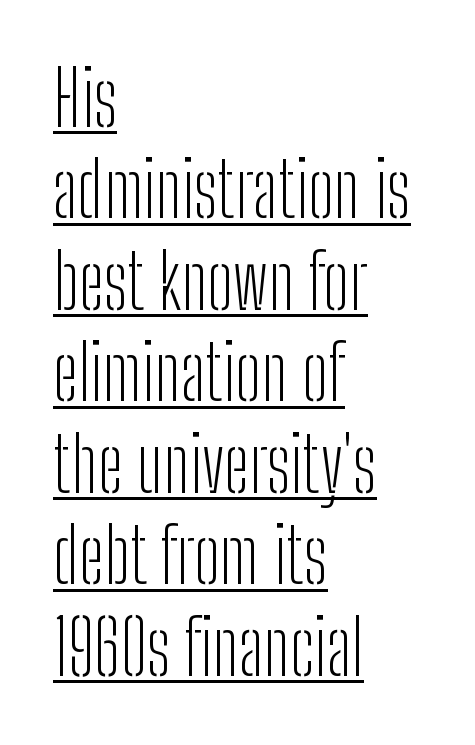
{"serif": "no", "italic": "no", "bold": "no", "weight": "light", "width": "condensed", "stroke_contrast": "low", "x_height": "medium", "monospaced": "no", "underline": "yes", "align": "left", "line_spacing_ratio": 1.22, "letter_spacing": "normal", "letter_spacing_em": 0.0, "glyph_px": 75}
